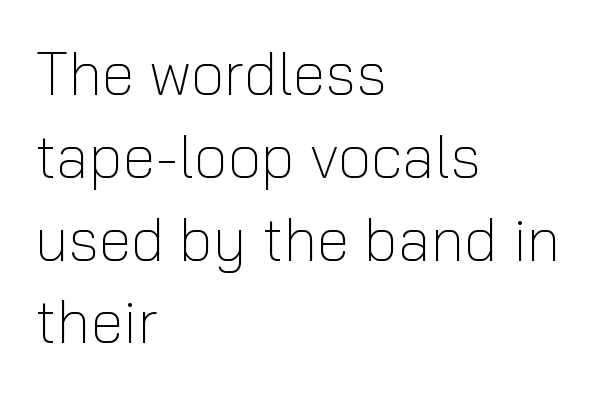
{"serif": "no", "italic": "no", "bold": "no", "weight": "light", "width": "normal", "stroke_contrast": "low", "x_height": "medium", "monospaced": "no", "underline": "no", "align": "left", "line_spacing": "normal", "line_spacing_ratio": 1.38, "letter_spacing": "normal", "letter_spacing_em": 0.0, "glyph_px": 60}
